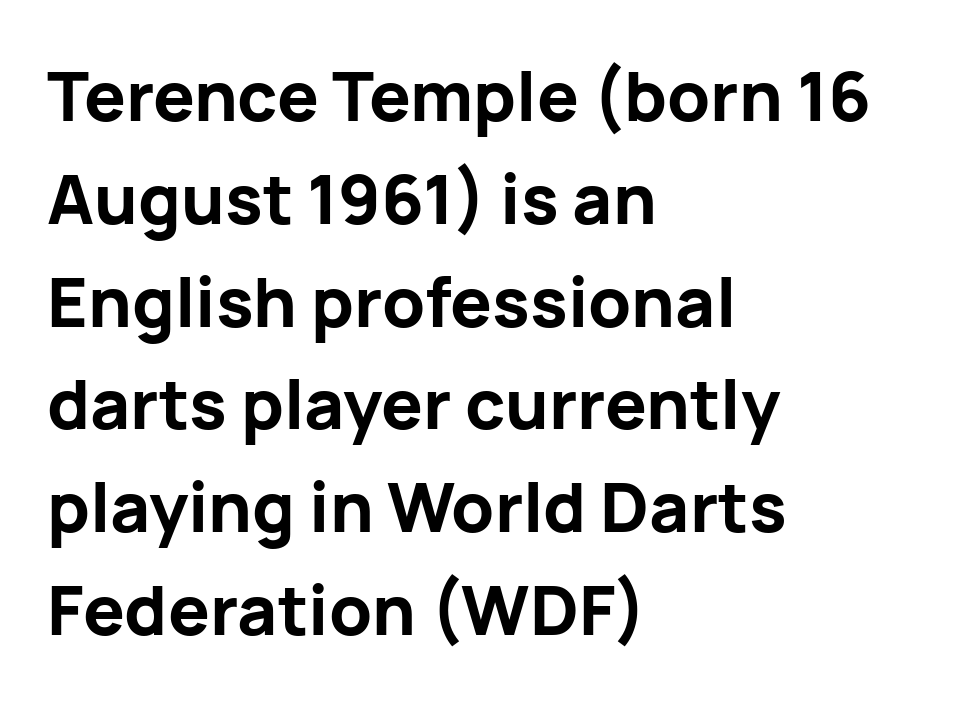
Q: Is the text bold? A: Yes.
Q: Is the text italic (slanted)? A: No, it is upright.
Q: Is the typeface a serif or a sans-serif typeface? A: Sans-serif.
Q: Is the text underlined? A: No.
Q: How is the paragraph aligned? A: Left-aligned.
Q: Is the spacing between letters normal or unusually wide? A: Normal.
Q: Is the spacing between lines tight, normal or loose? A: Normal.
Q: Width (condensed, normal, or wide)? A: Normal.
Q: Stroke contrast? A: Low.
Q: x-height? A: Medium.
Q: Monospaced? A: No.
